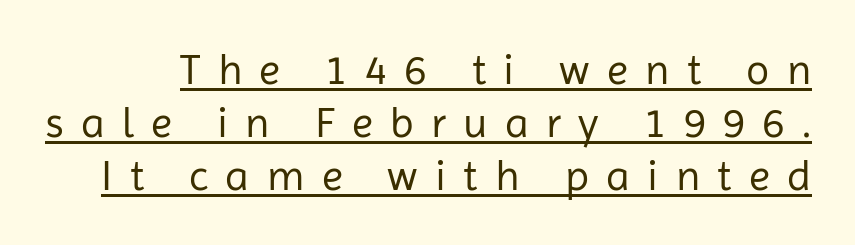
{"serif": "no", "italic": "no", "bold": "no", "weight": "regular", "width": "normal", "stroke_contrast": "low", "x_height": "medium", "monospaced": "no", "underline": "yes", "line_spacing_ratio": 1.23, "letter_spacing": "wide", "letter_spacing_em": 0.4, "glyph_px": 43}
